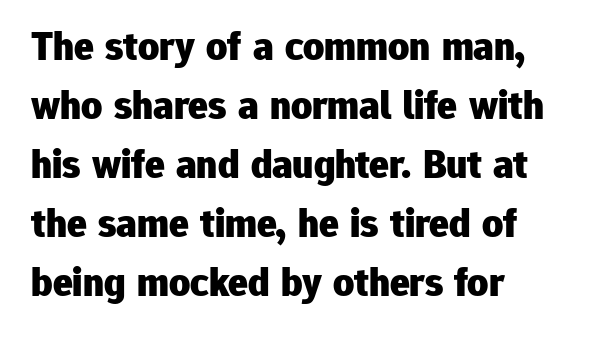
The image shows 41 px heavy sans-serif type, upright; set left-aligned, normal line spacing (1.44x), normal letter spacing, not underlined; low stroke contrast and a medium x-height.
